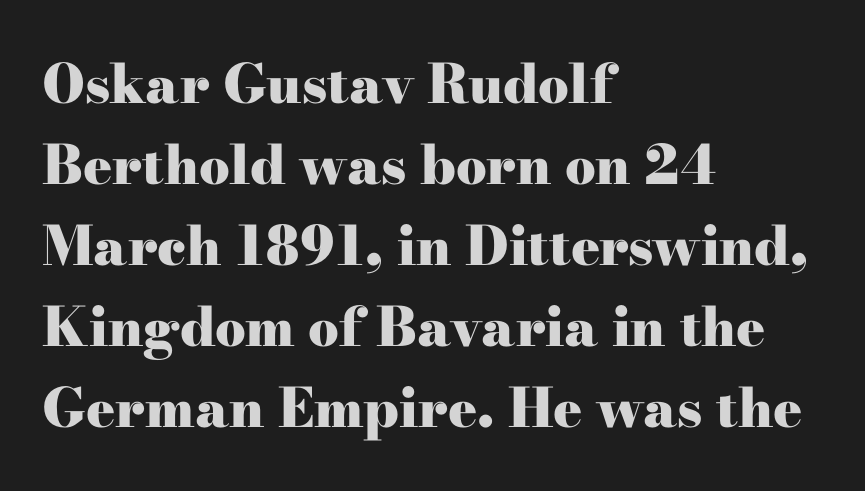
Q: Is the text bold? A: Yes.
Q: Is the text italic (slanted)? A: No, it is upright.
Q: Is the typeface a serif or a sans-serif typeface? A: Serif.
Q: Is the text underlined? A: No.
Q: How is the paragraph aligned? A: Left-aligned.
Q: Is the spacing between letters normal or unusually wide? A: Normal.
Q: Is the spacing between lines tight, normal or loose? A: Normal.
Q: Width (condensed, normal, or wide)? A: Wide.
Q: Stroke contrast? A: High.
Q: x-height? A: Small.
Q: Monospaced? A: No.
